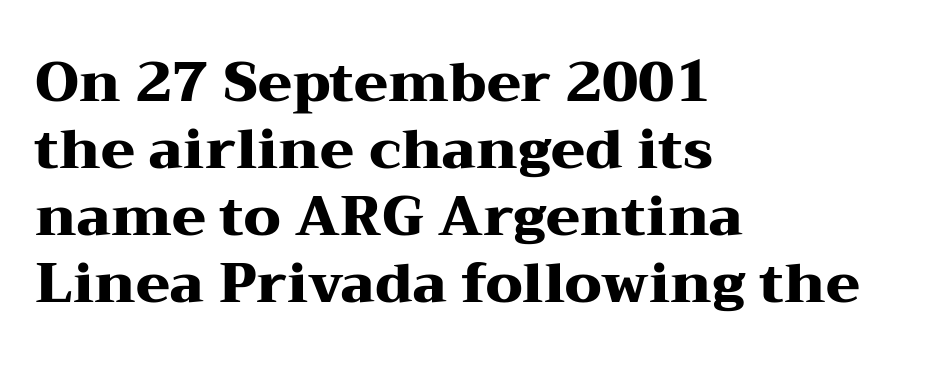
Q: Is the text bold? A: Yes.
Q: Is the text italic (slanted)? A: No, it is upright.
Q: Is the typeface a serif or a sans-serif typeface? A: Serif.
Q: Is the text underlined? A: No.
Q: How is the paragraph aligned? A: Left-aligned.
Q: Is the spacing between letters normal or unusually wide? A: Normal.
Q: Width (condensed, normal, or wide)? A: Wide.
Q: Stroke contrast? A: Medium.
Q: x-height? A: Medium.
Q: Monospaced? A: No.
